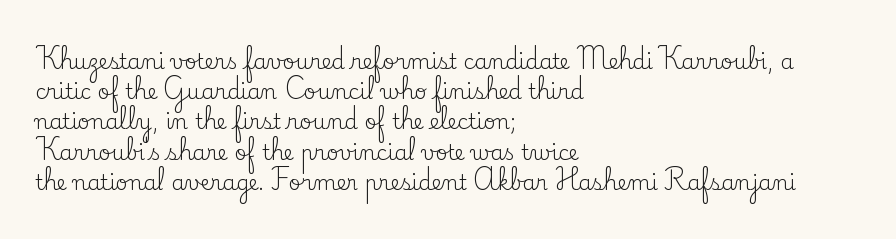
{"italic": "no", "bold": "no", "underline": "no", "align": "left", "line_spacing": "normal", "line_spacing_ratio": 1.44, "letter_spacing": "normal", "letter_spacing_em": 0.0, "glyph_px": 21}
